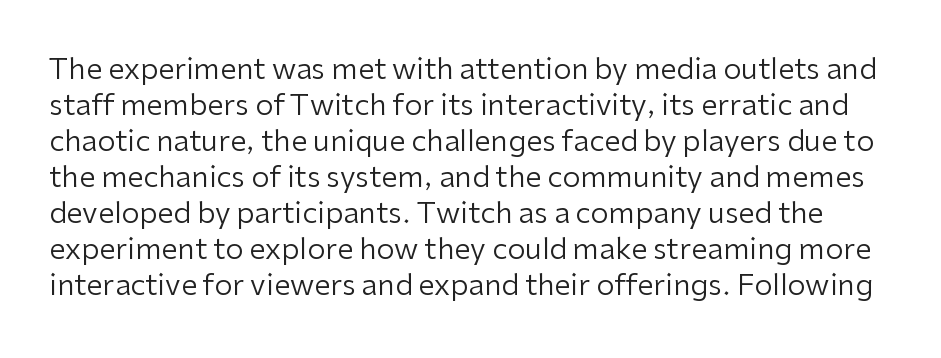
A typesetter would call this proportional, since set widths differ per character. Spacing between characters is what you'd get straight out of the box. Tall strokes in this sample are plumb rather than angled. The strokes carry an ordinary text weight at most. Honestly, there is no underline to notice here at all.
